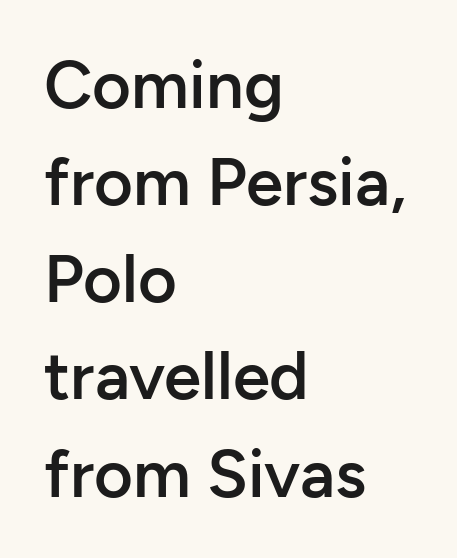
Notice how descenders clear the ascenders below comfortably — that's standard leading. What kind of face is this? One without serifs — a sans. Each word holds together tightly as a unit, with standard inter-letter gaps. The lines are quadded left.
